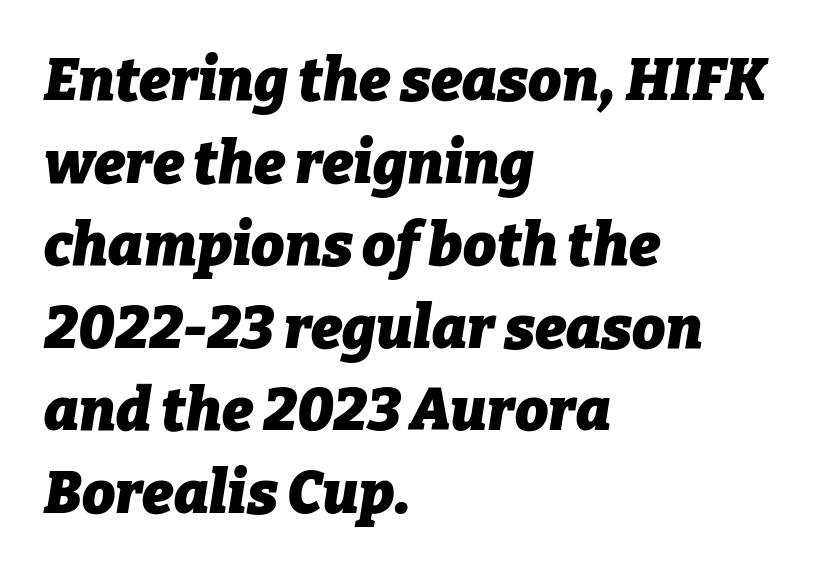
{"italic": "yes", "lean": "right", "slant_degrees": 9, "bold": "yes", "weight": "heavy", "width": "normal", "stroke_contrast": "low", "x_height": "medium", "monospaced": "no", "underline": "no", "align": "left", "line_spacing": "normal", "line_spacing_ratio": 1.4, "letter_spacing": "normal", "letter_spacing_em": 0.0, "glyph_px": 59}
